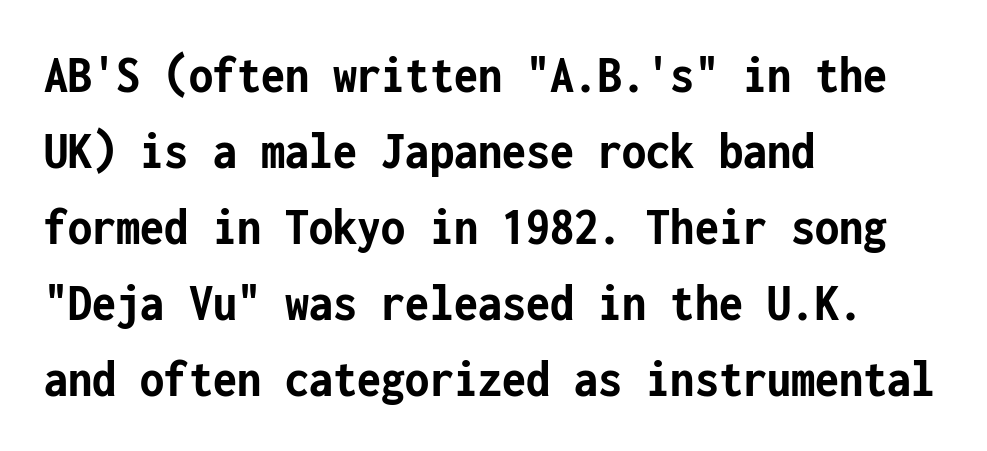
Q: Is the text bold? A: Yes.
Q: Is the text italic (slanted)? A: No, it is upright.
Q: Is the typeface a serif or a sans-serif typeface? A: Sans-serif.
Q: Is the text underlined? A: No.
Q: How is the paragraph aligned? A: Left-aligned.
Q: Is the spacing between letters normal or unusually wide? A: Normal.
Q: Is the spacing between lines tight, normal or loose? A: Normal.
Q: Width (condensed, normal, or wide)? A: Condensed.
Q: Stroke contrast? A: Low.
Q: x-height? A: Medium.
Q: Monospaced? A: Yes.
